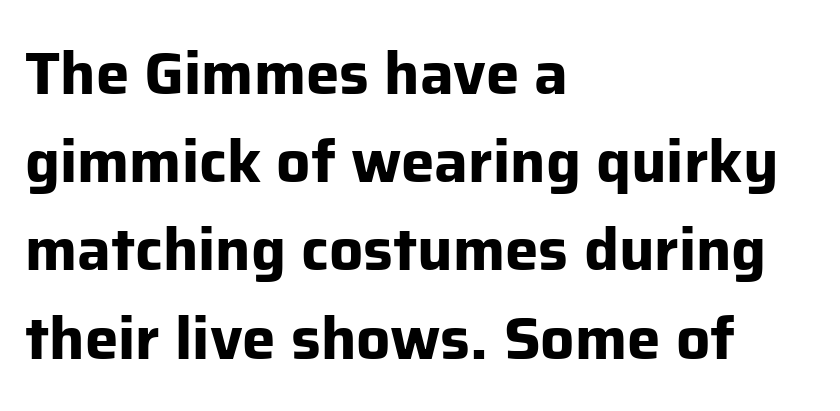
{"serif": "no", "italic": "no", "bold": "yes", "weight": "bold", "width": "normal", "stroke_contrast": "low", "x_height": "medium", "monospaced": "no", "underline": "no", "align": "left", "line_spacing": "normal", "line_spacing_ratio": 1.47, "letter_spacing": "normal", "letter_spacing_em": 0.0, "glyph_px": 60}
